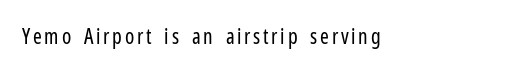
Nope, not italic — everything's standing straight. Weight: regular or lighter. This rendering features lettering with no underline.
